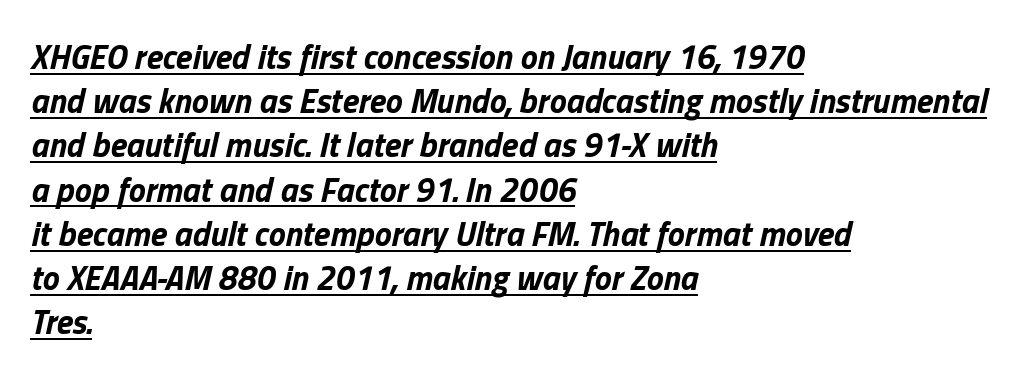
The image shows 34 px bold type, italic (leaning right); set left-aligned, normal line spacing (1.3x), normal letter spacing, underlined; low stroke contrast and a medium x-height.
